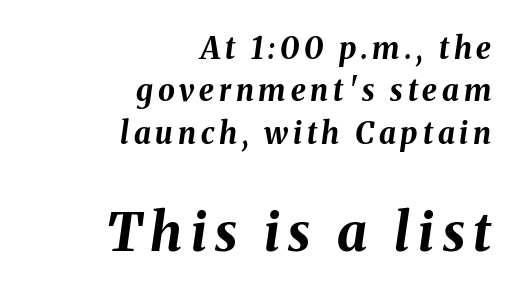
Q: Is the text bold? A: Yes.
Q: Is the text italic (slanted)? A: Yes, it leans right by about 8 degrees.
Q: Is the text underlined? A: No.
Q: How is the paragraph aligned? A: Right-aligned.
Q: Is the spacing between lines tight, normal or loose? A: Normal.
Q: Which block of text is set in a larger size, the first (top) or the second (bottom)? A: The second (bottom) one.
Q: Width (condensed, normal, or wide)? A: Normal.
Q: Stroke contrast? A: Medium.
Q: x-height? A: Medium.
Q: Monospaced? A: No.
